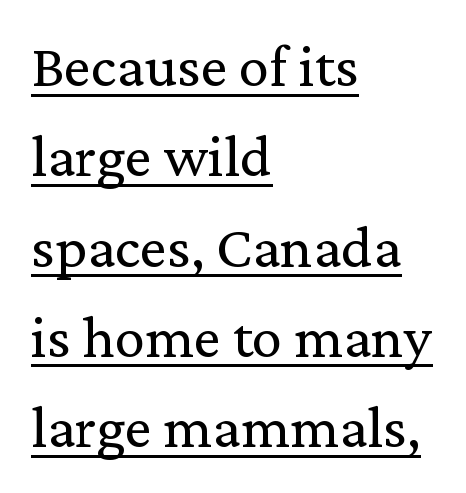
Q: Is the text bold? A: No.
Q: Is the text italic (slanted)? A: No, it is upright.
Q: Is the typeface a serif or a sans-serif typeface? A: Serif.
Q: Is the text underlined? A: Yes.
Q: How is the paragraph aligned? A: Left-aligned.
Q: Is the spacing between letters normal or unusually wide? A: Normal.
Q: Is the spacing between lines tight, normal or loose? A: Normal.
Q: Width (condensed, normal, or wide)? A: Normal.
Q: Stroke contrast? A: Low.
Q: x-height? A: Medium.
Q: Monospaced? A: No.
